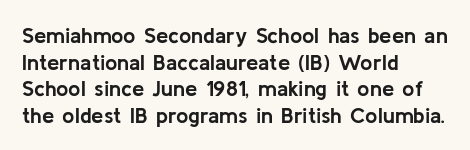
Q: Is the text bold? A: Yes.
Q: Is the text italic (slanted)? A: No, it is upright.
Q: Is the text underlined? A: No.
Q: How is the paragraph aligned? A: Left-aligned.
Q: Is the spacing between letters normal or unusually wide? A: Normal.
